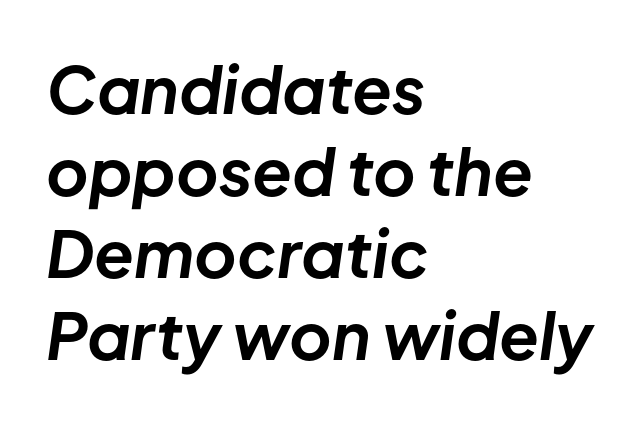
Spacing verdict: proportional, widths tailored to each character. The rendering uses a bold face; every stroke is thick and dark. Rows of type keep a routine distance in the vertical direction. The gaps between neighbouring characters are ordinary and unremarkable. The whole block is typeset with a tilt. Teacher's note: observe the even left margin — that is flush-left alignment.
